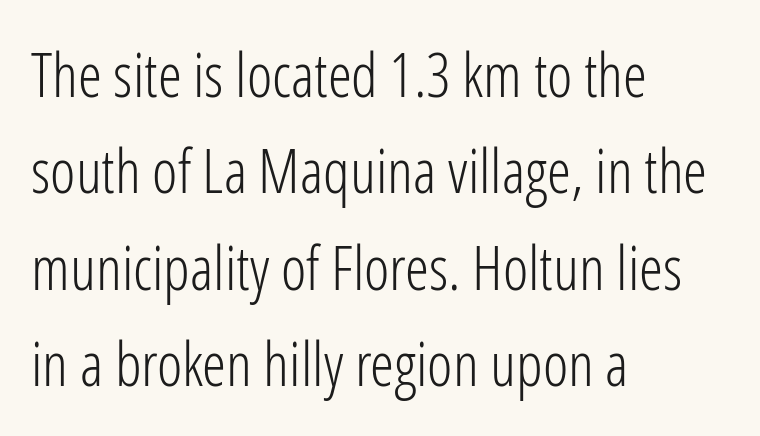
{"serif": "no", "italic": "no", "bold": "no", "weight": "light", "width": "condensed", "stroke_contrast": "low", "x_height": "medium", "monospaced": "no", "underline": "no", "align": "left", "line_spacing": "normal", "line_spacing_ratio": 1.58, "letter_spacing": "normal", "letter_spacing_em": 0.0, "glyph_px": 61}
